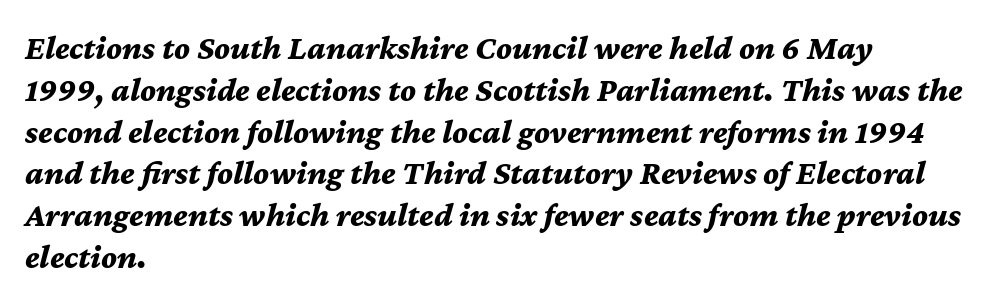
{"italic": "yes", "lean": "right", "slant_degrees": 12, "bold": "yes", "weight": "bold", "width": "normal", "stroke_contrast": "medium", "x_height": "medium", "monospaced": "no", "underline": "no", "align": "left", "line_spacing_ratio": 1.23, "letter_spacing": "normal", "letter_spacing_em": 0.0, "glyph_px": 34}
